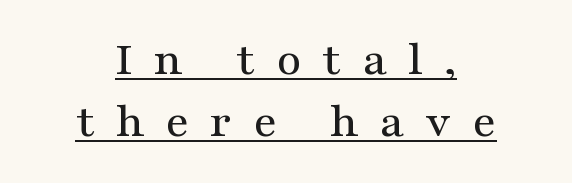
Q: Is the text italic (slanted)? A: No, it is upright.
Q: Is the typeface a serif or a sans-serif typeface? A: Serif.
Q: Is the text underlined? A: Yes.
Q: How is the paragraph aligned? A: Centered.
Q: Is the spacing between letters normal or unusually wide? A: Unusually wide.
Q: Is the spacing between lines tight, normal or loose? A: Normal.
Q: Width (condensed, normal, or wide)? A: Wide.
Q: Stroke contrast? A: Medium.
Q: x-height? A: Medium.
Q: Monospaced? A: No.
